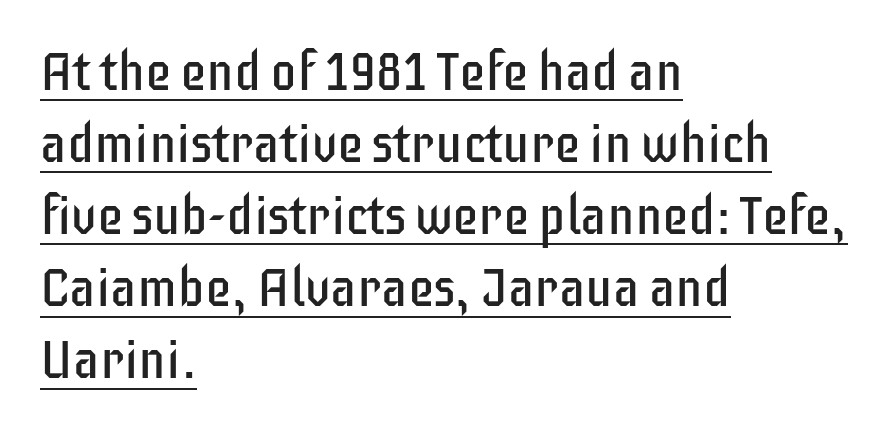
Q: Is the text bold? A: No.
Q: Is the text italic (slanted)? A: No, it is upright.
Q: Is the typeface a serif or a sans-serif typeface? A: Sans-serif.
Q: Is the text underlined? A: Yes.
Q: How is the paragraph aligned? A: Left-aligned.
Q: Is the spacing between letters normal or unusually wide? A: Normal.
Q: Is the spacing between lines tight, normal or loose? A: Normal.
Q: Width (condensed, normal, or wide)? A: Condensed.
Q: Stroke contrast? A: Low.
Q: x-height? A: Large.
Q: Monospaced? A: No.
